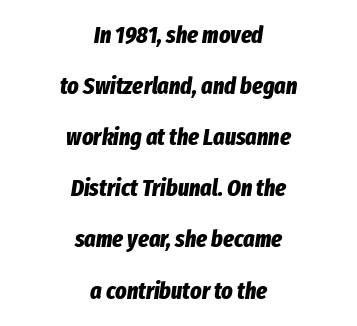
Q: Is the text bold? A: Yes.
Q: Is the text italic (slanted)? A: Yes, it leans right by about 8 degrees.
Q: Is the text underlined? A: No.
Q: How is the paragraph aligned? A: Centered.
Q: Is the spacing between letters normal or unusually wide? A: Normal.
Q: Is the spacing between lines tight, normal or loose? A: Loose.
